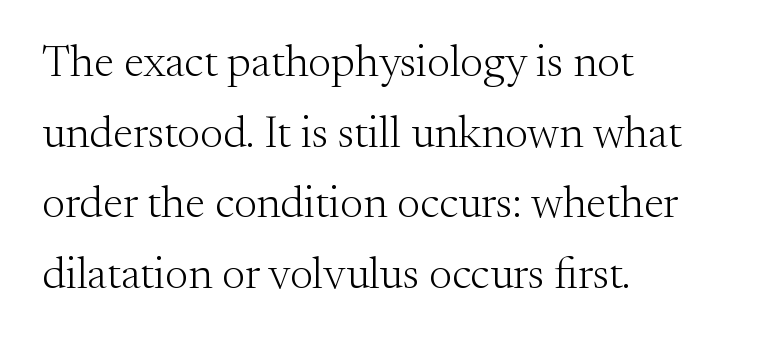
The image shows 45 px light serif type, upright; set left-aligned, normal line spacing (1.57x), normal letter spacing, not underlined; medium stroke contrast and a small x-height.
